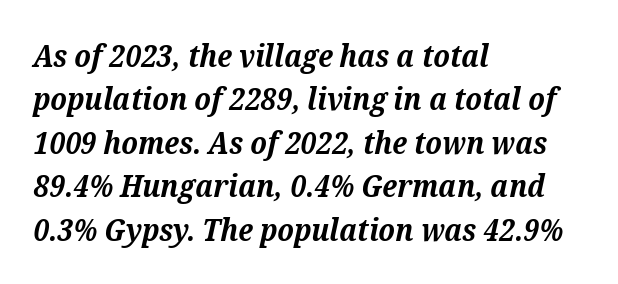
{"serif": "yes", "italic": "yes", "lean": "right", "slant_degrees": 12, "bold": "yes", "weight": "bold", "width": "normal", "stroke_contrast": "medium", "x_height": "medium", "monospaced": "no", "underline": "no", "align": "left", "line_spacing": "normal", "line_spacing_ratio": 1.4, "letter_spacing": "normal", "letter_spacing_em": 0.0, "glyph_px": 31}
